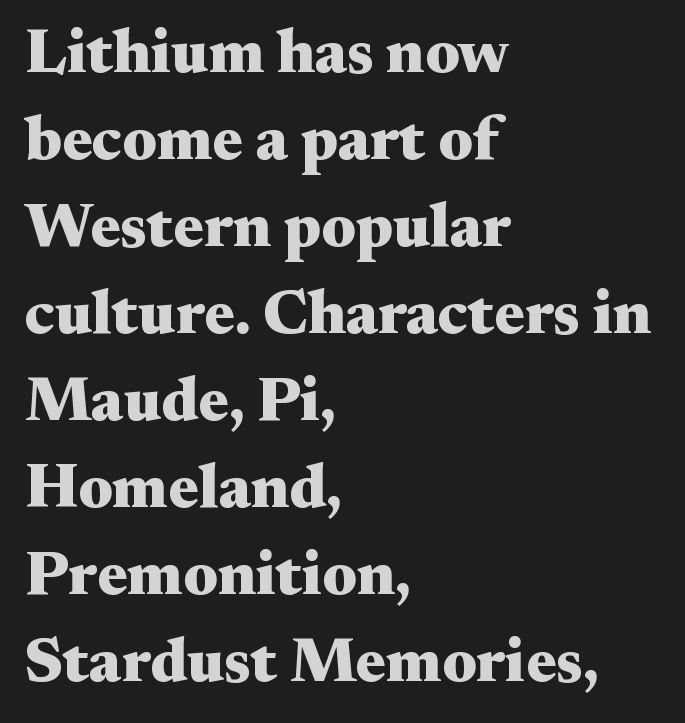
I'd call this a serif setting — the letters wear small feet. Check under the words: just untouched page. Italic? Not at all — the glyphs are vertical. What weight is shown? A full bold with thick strokes.
